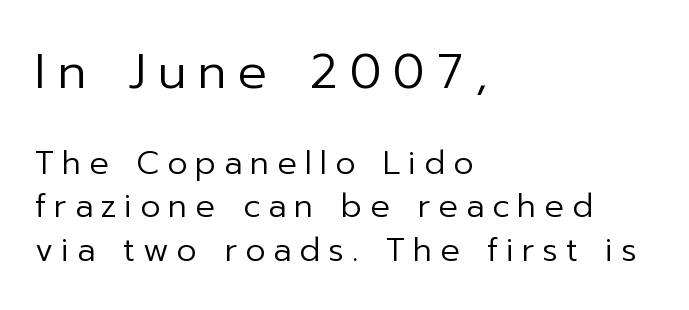
How are the letters spaced? Widely, with obvious added tracking. Whoever set this chose a conventional vertical rhythm. The letters in the upper block stand taller than those in the block below. Weight: not bold — regular or lighter.
